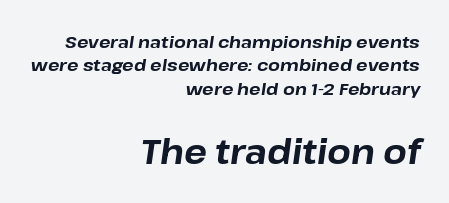
Q: Is the text bold? A: Yes.
Q: Is the text italic (slanted)? A: Yes, it leans right by about 8 degrees.
Q: Is the text underlined? A: No.
Q: How is the paragraph aligned? A: Right-aligned.
Q: Is the spacing between letters normal or unusually wide? A: Normal.
Q: Is the spacing between lines tight, normal or loose? A: Normal.
Q: Which block of text is set in a larger size, the first (top) or the second (bottom)? A: The second (bottom) one.
Q: Width (condensed, normal, or wide)? A: Normal.
Q: Stroke contrast? A: Low.
Q: x-height? A: Medium.
Q: Monospaced? A: No.
